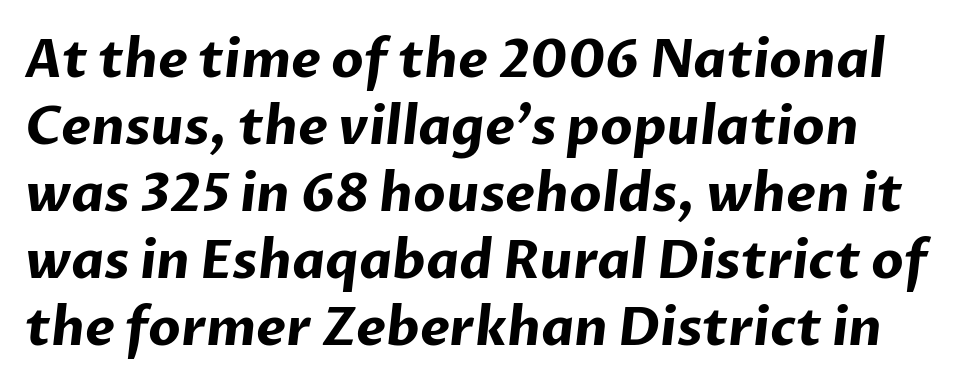
{"serif": "no", "bold": "yes", "weight": "bold", "width": "normal", "stroke_contrast": "low", "x_height": "medium", "monospaced": "no", "underline": "no", "line_spacing": "normal", "line_spacing_ratio": 1.29, "letter_spacing": "normal", "letter_spacing_em": 0.0, "glyph_px": 52}
